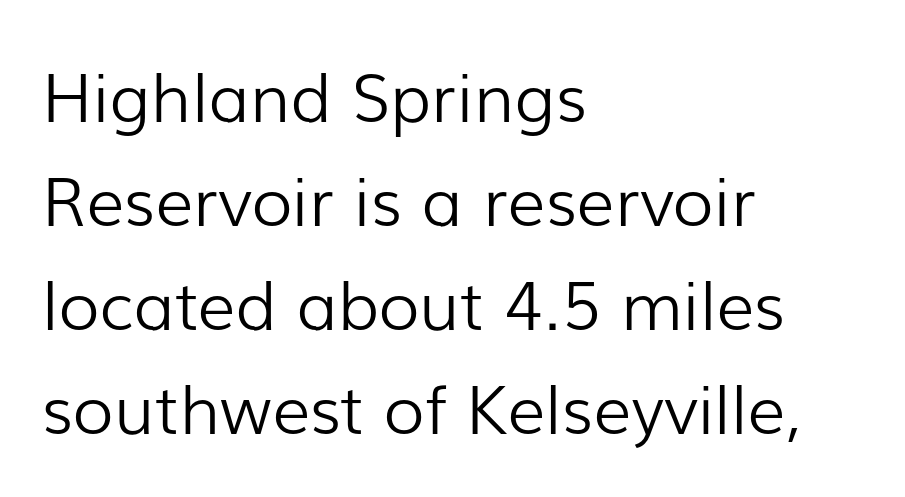
The image shows 67 px light sans-serif type, upright; set left-aligned, normal line spacing (1.55x), normal letter spacing, not underlined; low stroke contrast and a medium x-height.
